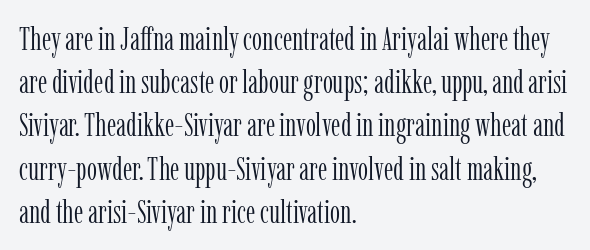
Q: Is the text bold? A: No.
Q: Is the text italic (slanted)? A: No, it is upright.
Q: Is the typeface a serif or a sans-serif typeface? A: Serif.
Q: Is the text underlined? A: No.
Q: How is the paragraph aligned? A: Left-aligned.
Q: Is the spacing between letters normal or unusually wide? A: Normal.
Q: Is the spacing between lines tight, normal or loose? A: Normal.
Q: Width (condensed, normal, or wide)? A: Condensed.
Q: Stroke contrast? A: Low.
Q: x-height? A: Medium.
Q: Monospaced? A: No.
